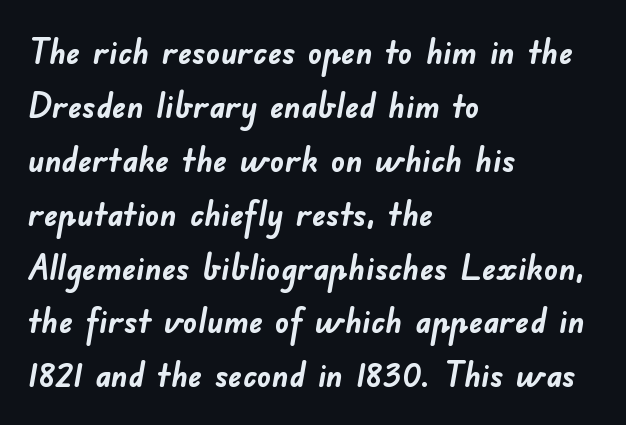
Q: Is the text bold? A: Yes.
Q: Is the typeface a serif or a sans-serif typeface? A: Sans-serif.
Q: Is the text underlined? A: No.
Q: How is the paragraph aligned? A: Left-aligned.
Q: Is the spacing between letters normal or unusually wide? A: Normal.
Q: Is the spacing between lines tight, normal or loose? A: Normal.
Q: Width (condensed, normal, or wide)? A: Normal.
Q: Stroke contrast? A: Low.
Q: x-height? A: Small.
Q: Monospaced? A: No.
